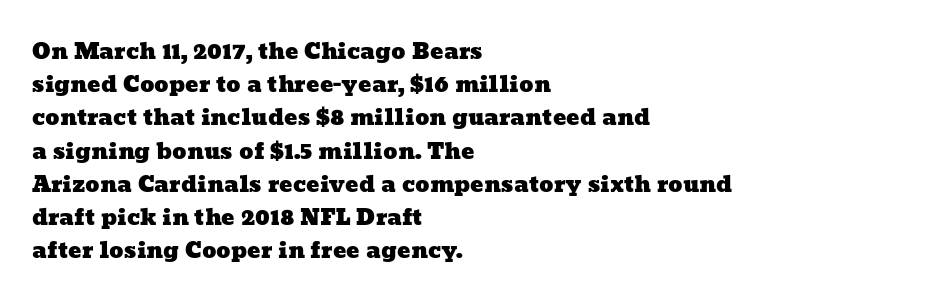
Q: Is the text underlined? A: No.
Q: How is the paragraph aligned? A: Left-aligned.
Q: Is the spacing between letters normal or unusually wide? A: Normal.
Q: Is the spacing between lines tight, normal or loose? A: Normal.
